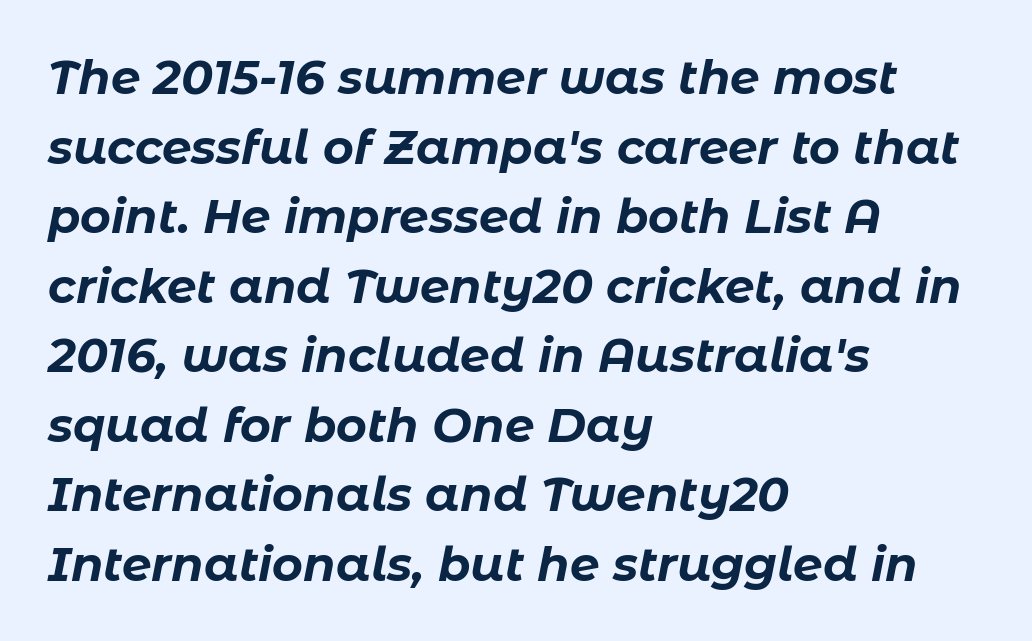
The image shows 47 px bold type, italic (leaning right); set left-aligned, normal line spacing (1.48x), normal letter spacing, not underlined; low stroke contrast and a medium x-height.
